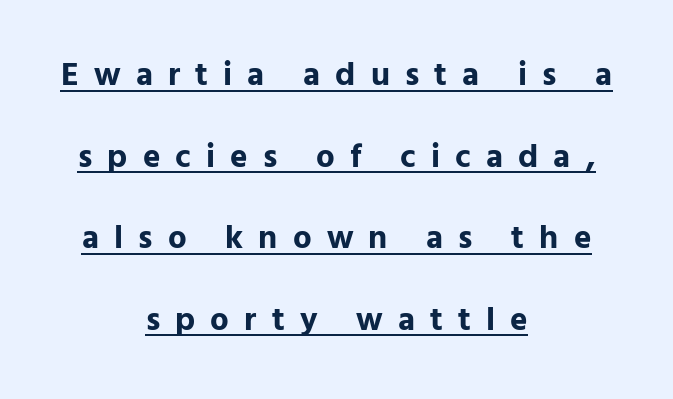
Q: Is the text bold? A: Yes.
Q: Is the text italic (slanted)? A: No, it is upright.
Q: Is the typeface a serif or a sans-serif typeface? A: Sans-serif.
Q: Is the text underlined? A: Yes.
Q: How is the paragraph aligned? A: Centered.
Q: Is the spacing between letters normal or unusually wide? A: Unusually wide.
Q: Is the spacing between lines tight, normal or loose? A: Loose.
Q: Width (condensed, normal, or wide)? A: Normal.
Q: Stroke contrast? A: Low.
Q: x-height? A: Medium.
Q: Monospaced? A: No.
